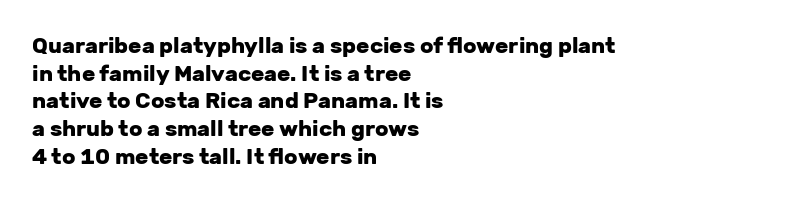
The image shows 22 px bold type, upright; set left-aligned, normal line spacing (1.26x), normal letter spacing, not underlined.
